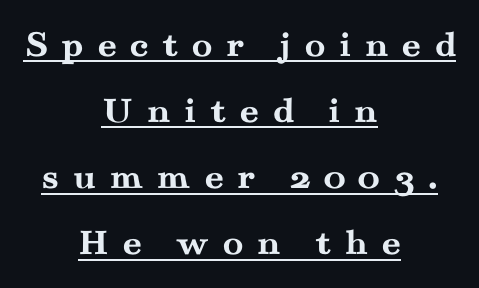
The image shows 38 px semibold, wide serif type, upright; set centered, line spacing 1.74x, unusually wide letter spacing (+0.34 em), underlined; medium stroke contrast and a small x-height.
